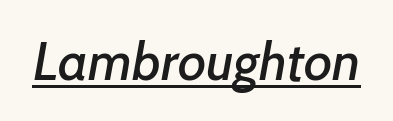
Q: Is the text italic (slanted)? A: Yes, it leans right by about 7 degrees.
Q: Is the text underlined? A: Yes.
Q: Is the spacing between letters normal or unusually wide? A: Normal.
Q: Width (condensed, normal, or wide)? A: Normal.
Q: Stroke contrast? A: Low.
Q: x-height? A: Medium.
Q: Monospaced? A: No.
